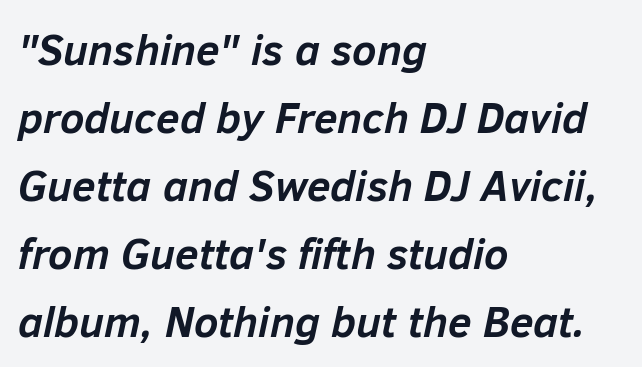
{"italic": "yes", "lean": "right", "slant_degrees": 12, "bold": "yes", "weight": "semibold", "width": "normal", "stroke_contrast": "low", "x_height": "medium", "monospaced": "no", "underline": "no", "align": "left", "line_spacing": "normal", "line_spacing_ratio": 1.58, "letter_spacing": "normal", "letter_spacing_em": 0.0, "glyph_px": 43}
